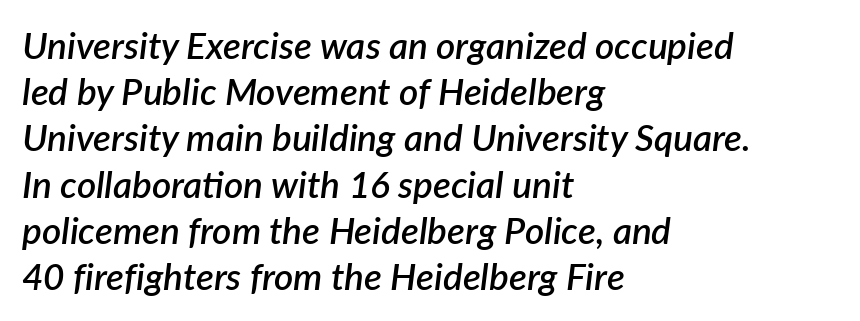
{"italic": "yes", "lean": "right", "slant_degrees": 7, "bold": "semi", "weight": "semibold", "width": "normal", "stroke_contrast": "low", "x_height": "medium", "monospaced": "no", "underline": "no", "align": "left", "line_spacing": "normal", "line_spacing_ratio": 1.25, "letter_spacing": "normal", "letter_spacing_em": 0.0, "glyph_px": 37}
